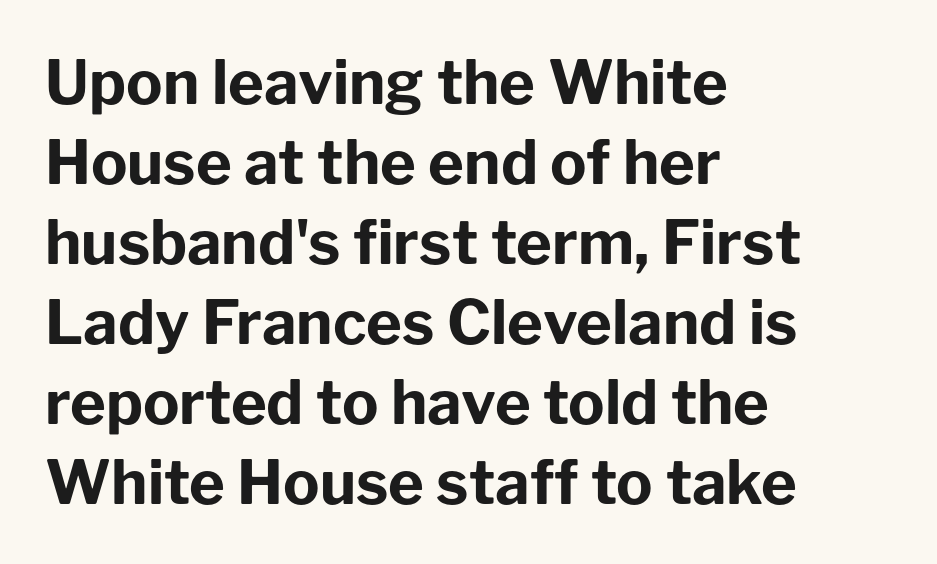
Q: Is the text bold? A: Yes.
Q: Is the text italic (slanted)? A: No, it is upright.
Q: Is the typeface a serif or a sans-serif typeface? A: Sans-serif.
Q: Is the text underlined? A: No.
Q: How is the paragraph aligned? A: Left-aligned.
Q: Is the spacing between letters normal or unusually wide? A: Normal.
Q: Is the spacing between lines tight, normal or loose? A: Normal.
Q: Width (condensed, normal, or wide)? A: Normal.
Q: Stroke contrast? A: Low.
Q: x-height? A: Medium.
Q: Monospaced? A: No.
